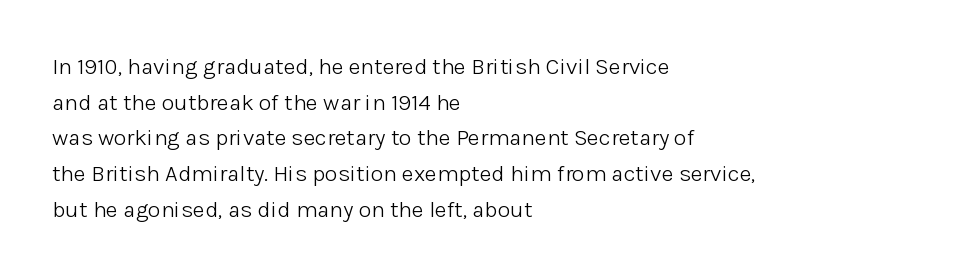
The image shows 23 px text type, upright; set left-aligned, normal line spacing (1.55x), normal letter spacing, not underlined.
